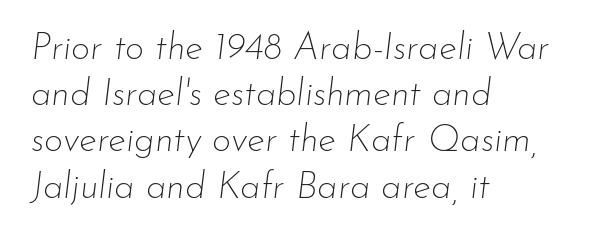
{"italic": "yes", "lean": "right", "slant_degrees": 7, "bold": "no", "weight": "thin", "width": "normal", "stroke_contrast": "low", "x_height": "small", "monospaced": "no", "underline": "no", "align": "left", "line_spacing": "normal", "line_spacing_ratio": 1.25, "letter_spacing": "normal", "letter_spacing_em": 0.0, "glyph_px": 37}
